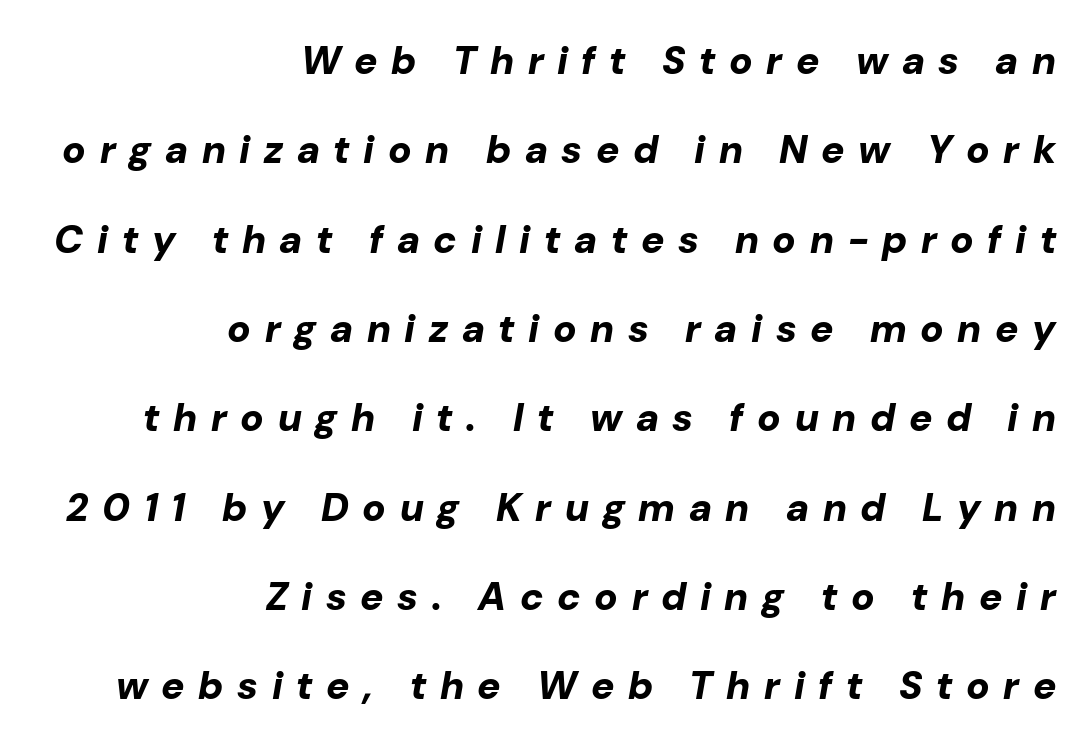
Line ends are locked; line starts wander. This sample uses an oblique cut, with every glyph tilted off the vertical. What stands out about the letter spacing? Its width — letters are far apart. You could not count columns in this text — the font is proportionally spaced.
